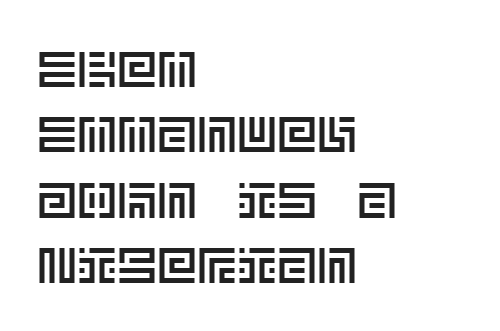
The image shows 50 px text type, upright; set left-aligned, normal line spacing (1.31x), normal letter spacing, not underlined; a large x-height.
